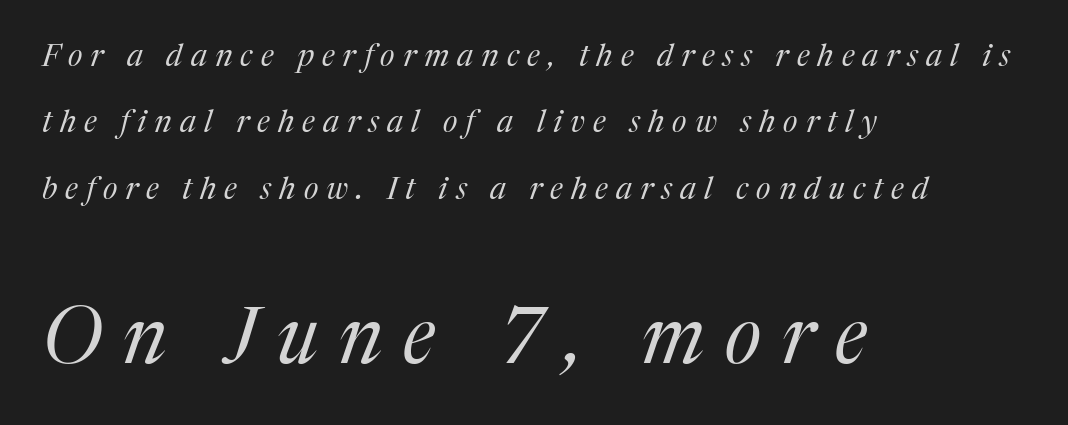
The weight tops out at a normal text grade. If you squint, the bottom block still reads clearly — it's the larger of the two. Italic? Definitely — the glyphs are oblique. These lines are rendered in a variable-pitch font.
